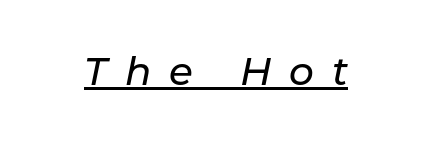
The whole block is typeset with a tilt. There is plenty of visible air inserted between adjacent glyphs. A typographer would call this underscored text. Do the characters align in a grid? No, the font is proportional.
